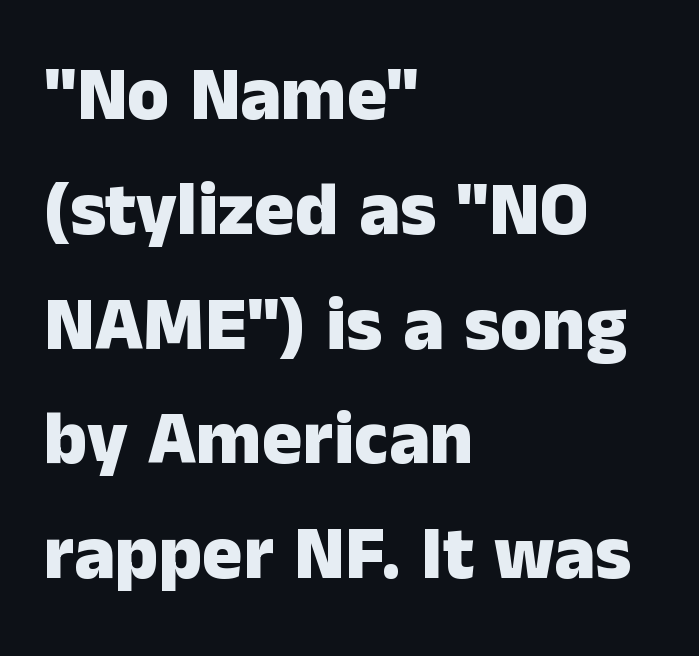
Q: Is the text bold? A: Yes.
Q: Is the text italic (slanted)? A: No, it is upright.
Q: Is the typeface a serif or a sans-serif typeface? A: Sans-serif.
Q: Is the text underlined? A: No.
Q: How is the paragraph aligned? A: Left-aligned.
Q: Is the spacing between letters normal or unusually wide? A: Normal.
Q: Is the spacing between lines tight, normal or loose? A: Normal.
Q: Width (condensed, normal, or wide)? A: Normal.
Q: Stroke contrast? A: Low.
Q: x-height? A: Medium.
Q: Monospaced? A: No.
